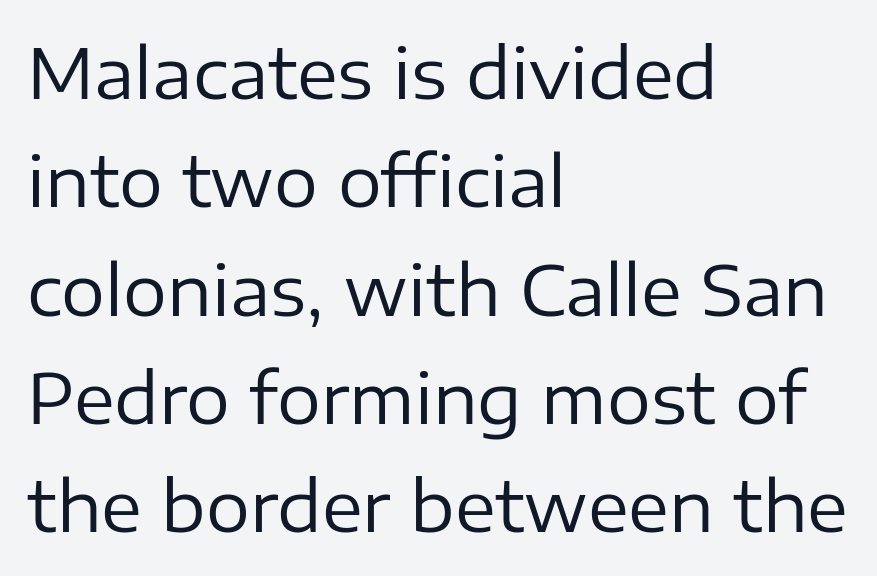
Q: Is the text bold? A: No.
Q: Is the text italic (slanted)? A: No, it is upright.
Q: Is the typeface a serif or a sans-serif typeface? A: Sans-serif.
Q: Is the text underlined? A: No.
Q: How is the paragraph aligned? A: Left-aligned.
Q: Is the spacing between letters normal or unusually wide? A: Normal.
Q: Is the spacing between lines tight, normal or loose? A: Normal.
Q: Width (condensed, normal, or wide)? A: Normal.
Q: Stroke contrast? A: Low.
Q: x-height? A: Medium.
Q: Monospaced? A: No.
